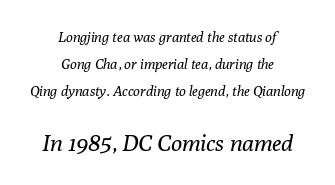
Q: Is the text bold? A: No.
Q: Is the text italic (slanted)? A: Yes, it leans right by about 10 degrees.
Q: Is the text underlined? A: No.
Q: How is the paragraph aligned? A: Centered.
Q: Is the spacing between letters normal or unusually wide? A: Normal.
Q: Is the spacing between lines tight, normal or loose? A: Loose.
Q: Which block of text is set in a larger size, the first (top) or the second (bottom)? A: The second (bottom) one.
